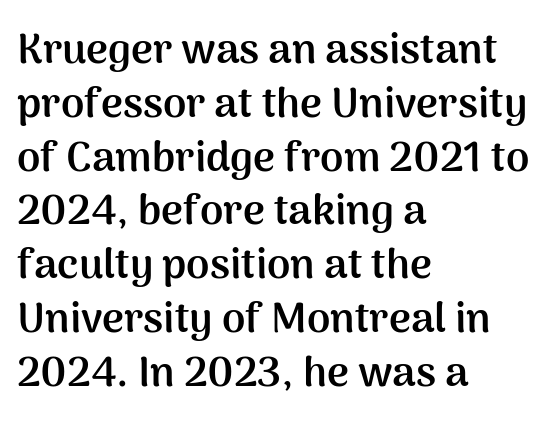
The tracking reads as untouched default to a designer's eye. The glyphs are unaccompanied by any horizontal stroke below them. This is heavy type, rendered in bold. A typesetter would call this proportional, since set widths differ per character.
